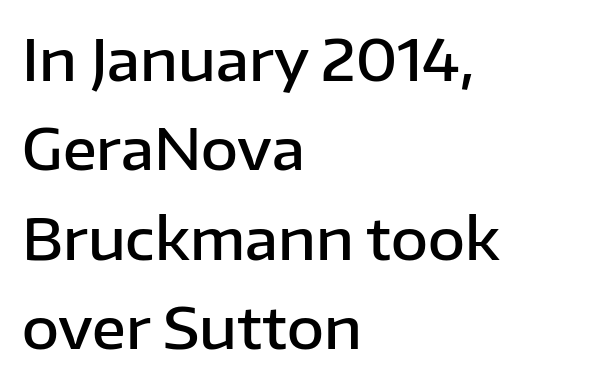
The image shows 57 px semibold sans-serif type, upright; set left-aligned, normal line spacing (1.57x), normal letter spacing, not underlined; low stroke contrast and a medium x-height.
